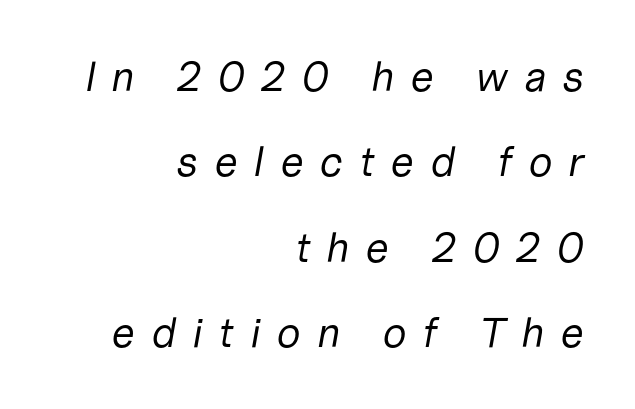
Underline: absent. Right-aligned paragraph, ragged on the left. A typesetter would call this proportional, since set widths differ per character. The cut favours lightness, reaching ordinary text weight at its darkest. The rendering uses a large line-height, opening up the rows. In terms of posture, this sample is oblique.
